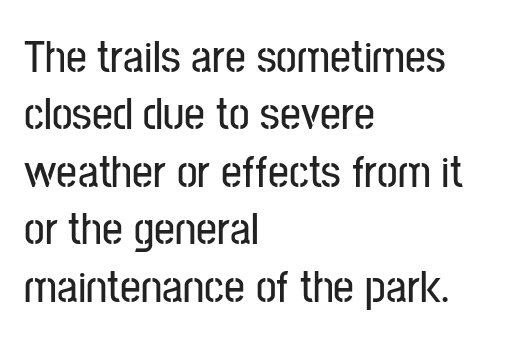
Q: Is the text italic (slanted)? A: No, it is upright.
Q: Is the typeface a serif or a sans-serif typeface? A: Sans-serif.
Q: Is the text underlined? A: No.
Q: How is the paragraph aligned? A: Left-aligned.
Q: Is the spacing between letters normal or unusually wide? A: Normal.
Q: Is the spacing between lines tight, normal or loose? A: Normal.
Q: Width (condensed, normal, or wide)? A: Condensed.
Q: Stroke contrast? A: Low.
Q: x-height? A: Medium.
Q: Monospaced? A: No.
